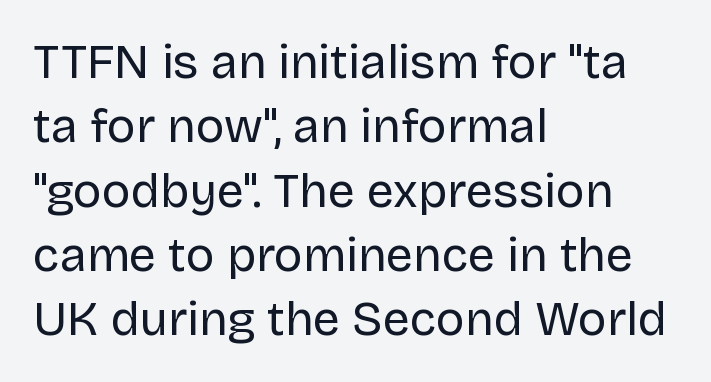
{"serif": "no", "italic": "no", "bold": "no", "weight": "regular", "width": "normal", "stroke_contrast": "low", "x_height": "large", "monospaced": "no", "underline": "no", "align": "left", "line_spacing": "normal", "line_spacing_ratio": 1.34, "letter_spacing": "normal", "letter_spacing_em": 0.0, "glyph_px": 48}
